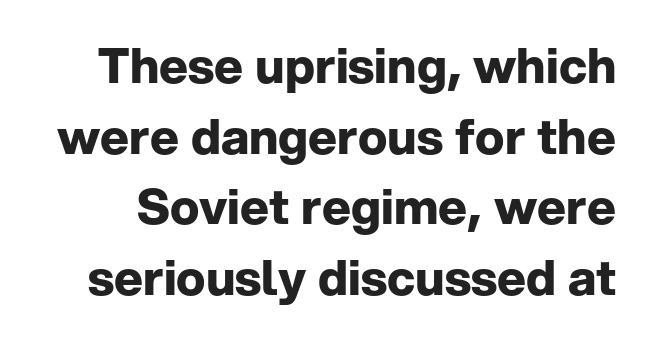
Regarding leading, the lines here are spaced in the standard way. Italic? Not at all — the glyphs are vertical. The designer went with a sans here, leaving each stem footless. Glyph-to-glyph distance matches everyday printed text. Each glyph is drawn with heavy, bold strokes.
